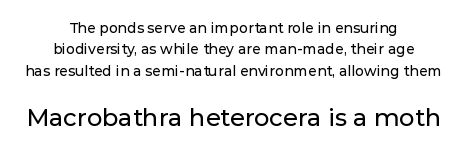
The image shows 24 px text type, upright; set centered, normal line spacing (1.52x), normal letter spacing, not underlined; the second (bottom) block is 1.71x larger.
